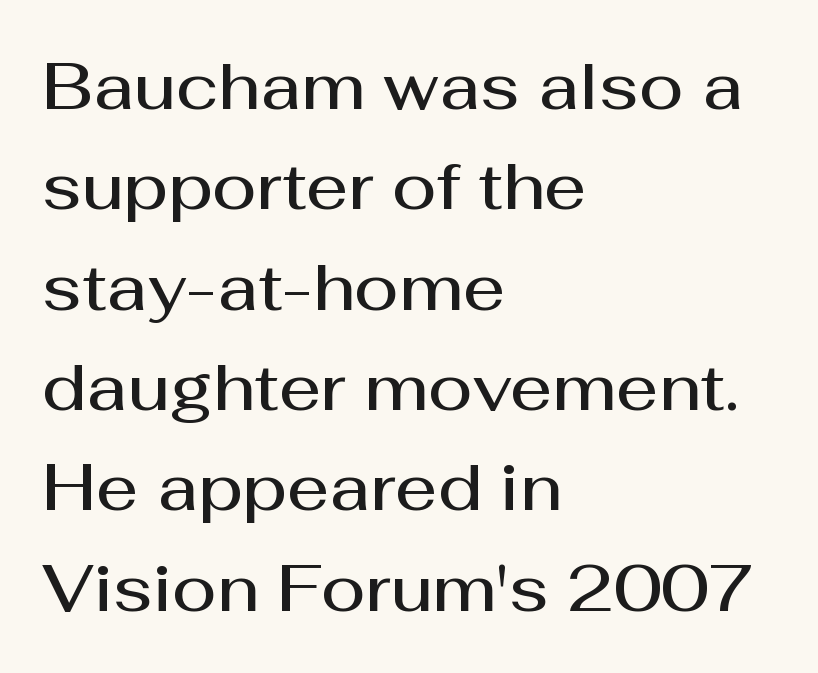
Reading down the column, the eye jumps a familiar distance to each next line. Observe the ordinary spacing: letters are neighbours, not strangers. I'd describe the lettering as semibold — firm but not a full bold. Is this a fixed-width face? No — the glyphs have proportional, varying widths. This is the regular roman posture of the typeface. The foot of each line stays bare and open.
